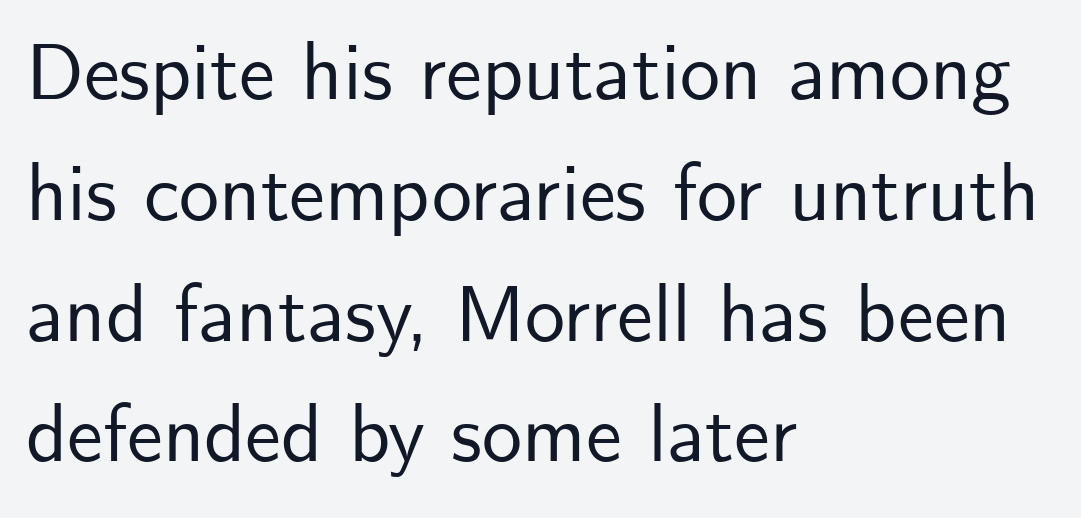
{"serif": "no", "italic": "no", "width": "normal", "stroke_contrast": "low", "x_height": "small", "monospaced": "no", "underline": "no", "align": "left", "line_spacing": "normal", "line_spacing_ratio": 1.51, "letter_spacing": "normal", "letter_spacing_em": 0.0, "glyph_px": 80}
